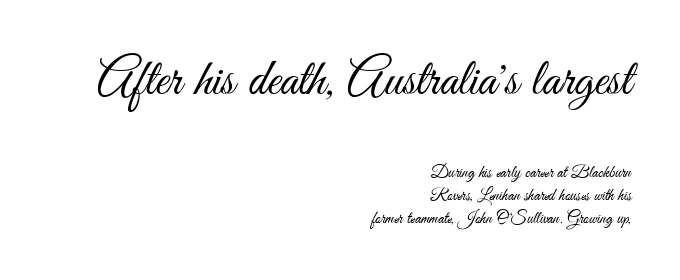
{"serif": "no", "bold": "no", "weight": "light", "width": "condensed", "stroke_contrast": "medium", "x_height": "small", "monospaced": "no", "underline": "no", "align": "right", "line_spacing": "normal", "line_spacing_ratio": 1.37, "letter_spacing": "normal", "letter_spacing_em": 0.0, "larger_block": "first", "size_ratio": 3.06, "glyph_px": 52}
